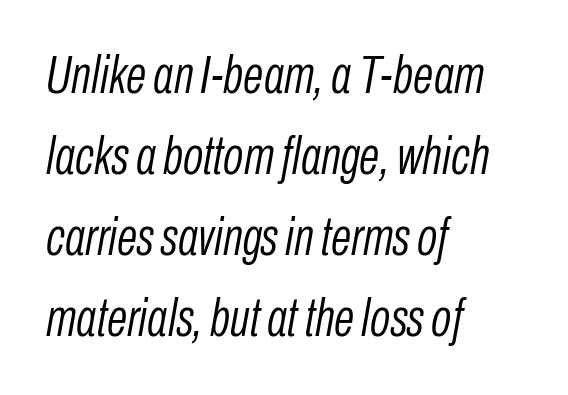
{"italic": "yes", "lean": "right", "slant_degrees": 10, "bold": "no", "weight": "light", "width": "condensed", "stroke_contrast": "low", "x_height": "medium", "monospaced": "no", "underline": "no", "align": "left", "line_spacing": "normal", "line_spacing_ratio": 1.53, "letter_spacing": "normal", "letter_spacing_em": 0.0, "glyph_px": 53}
